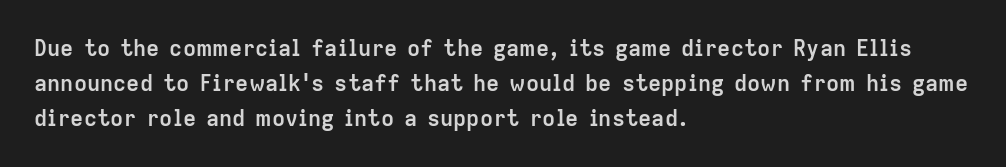
Q: Is the text bold? A: Yes.
Q: Is the text italic (slanted)? A: No, it is upright.
Q: Is the text underlined? A: No.
Q: How is the paragraph aligned? A: Left-aligned.
Q: Is the spacing between letters normal or unusually wide? A: Normal.
Q: Is the spacing between lines tight, normal or loose? A: Normal.
